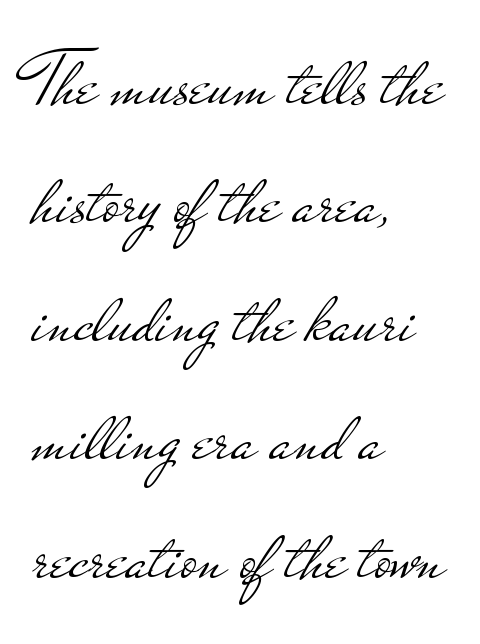
{"serif": "no", "bold": "no", "weight": "light", "width": "wide", "stroke_contrast": "low", "x_height": "small", "monospaced": "no", "underline": "no", "align": "left", "line_spacing": "normal", "line_spacing_ratio": 1.48, "letter_spacing": "normal", "letter_spacing_em": 0.0, "glyph_px": 80}
